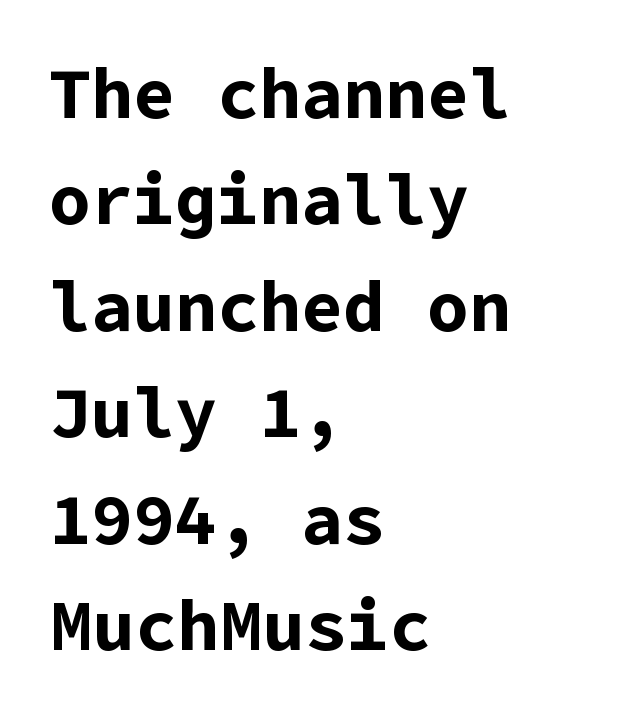
It's the straight-up-and-down kind of type. These lines stack with their left ends in a neat column. The rows are spaced the way most documents space them. Examine the stroke ends and you'll find no serifs. Bold? Absolutely — the strokes are thick and heavy.
